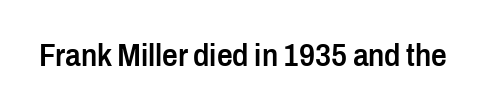
The image shows 31 px semibold, condensed sans-serif type, upright; set normal letter spacing, not underlined; low stroke contrast and a medium x-height.
